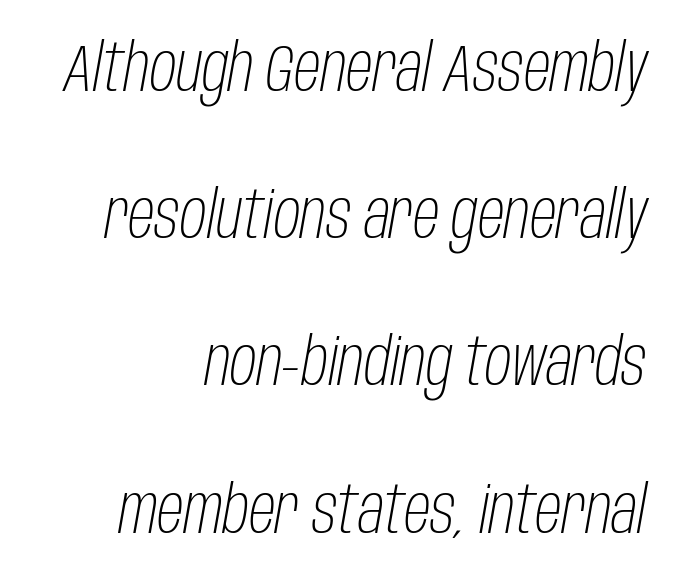
{"italic": "yes", "lean": "right", "slant_degrees": 10, "bold": "no", "weight": "light", "width": "condensed", "stroke_contrast": "low", "x_height": "large", "monospaced": "no", "underline": "no", "align": "right", "line_spacing": "loose", "line_spacing_ratio": 2.23, "letter_spacing": "normal", "letter_spacing_em": 0.0, "glyph_px": 66}
